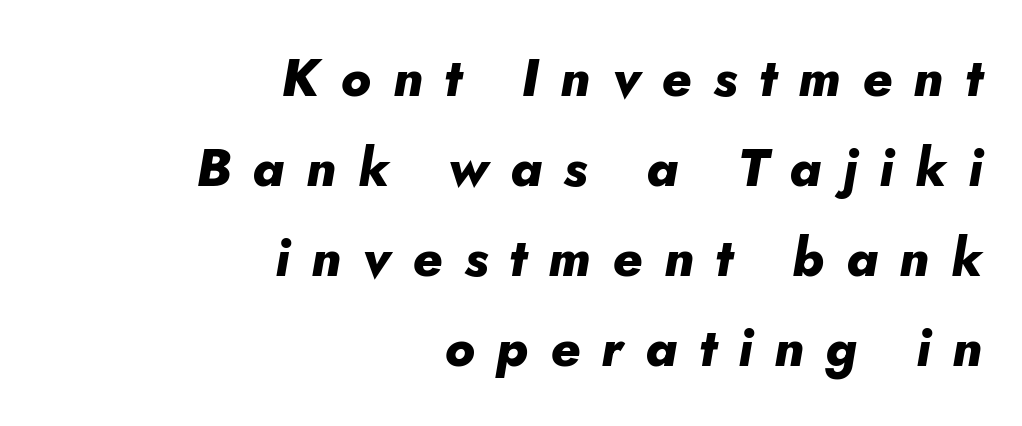
Loose tracking; the words dissolve into strings of separated letters. The setting favours the right margin, as signatures and pull-quotes sometimes do. On the weight axis this lands at bold, roughly 700. Plain, unruled lines of type.
